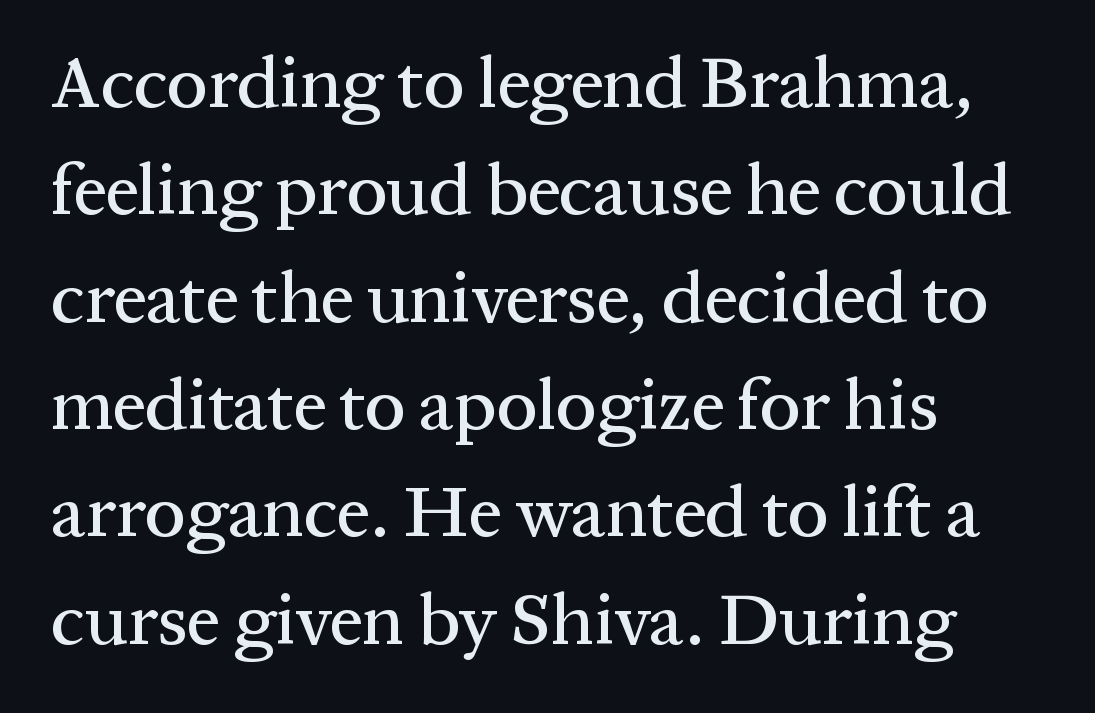
The image shows 73 px serif type, upright; set left-aligned, normal line spacing (1.47x), normal letter spacing, not underlined; medium stroke contrast and a medium x-height.
